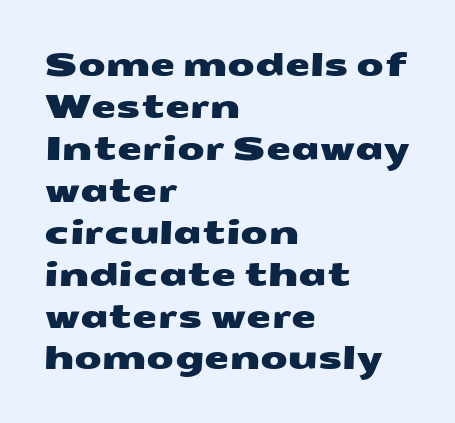
{"serif": "no", "width": "wide", "stroke_contrast": "medium", "x_height": "medium", "monospaced": "no", "underline": "no", "align": "left", "line_spacing": "normal", "line_spacing_ratio": 1.31, "letter_spacing": "normal", "letter_spacing_em": 0.0, "glyph_px": 32}
